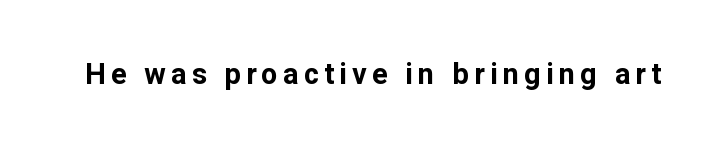
A typesetter would label this face a sans. Character widths vary here, with narrow letters taking less room than wide ones. The face used here has the dense, thick strokes of a bold. No italicization has been applied; the sample stays upright. Letters rest on an invisible, unmarked baseline.
